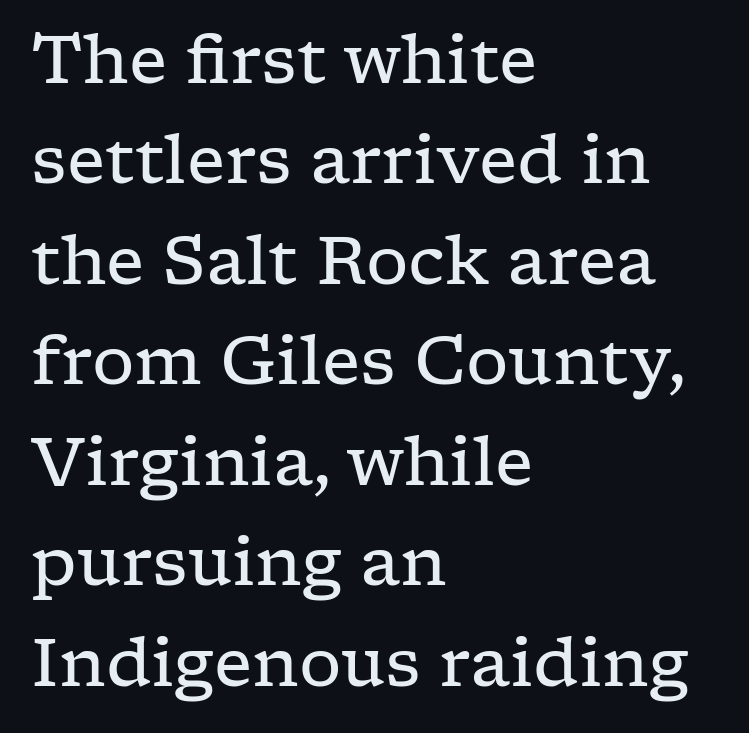
Q: Is the text bold? A: No.
Q: Is the text italic (slanted)? A: No, it is upright.
Q: Is the typeface a serif or a sans-serif typeface? A: Serif.
Q: Is the text underlined? A: No.
Q: How is the paragraph aligned? A: Left-aligned.
Q: Is the spacing between letters normal or unusually wide? A: Normal.
Q: Is the spacing between lines tight, normal or loose? A: Normal.
Q: Width (condensed, normal, or wide)? A: Wide.
Q: Stroke contrast? A: Low.
Q: x-height? A: Medium.
Q: Monospaced? A: No.
